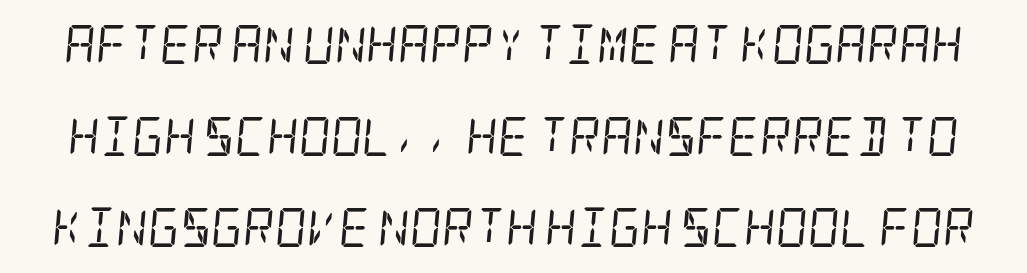
The foot of each line stays bare and open. I'd call this a serif setting — the letters wear small feet. Does the lettering tilt? It does — this is italic. Spacing between characters is what you'd get straight out of the box. Honestly, the rows look like they've been pulled way apart.
